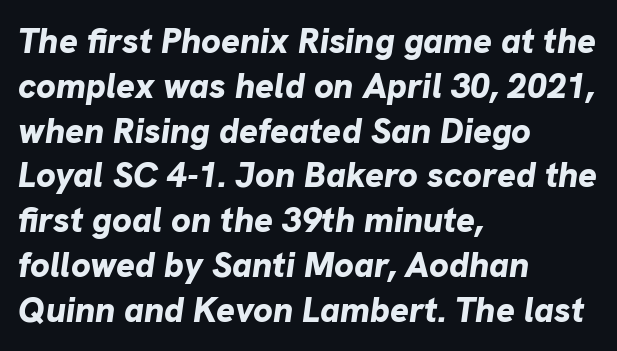
A normal amount of white space separates one row of letters from the next. Plain, unruled lines of type. The rendering uses natural spacing where letterforms have individual widths. Each line starts at the same left margin while the right side varies.
